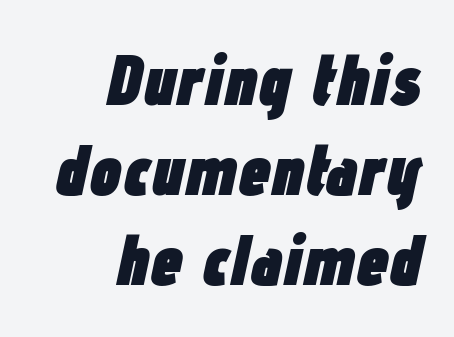
Q: Is the text bold? A: Yes.
Q: Is the text italic (slanted)? A: Yes, it leans right by about 12 degrees.
Q: Is the text underlined? A: No.
Q: How is the paragraph aligned? A: Right-aligned.
Q: Is the spacing between letters normal or unusually wide? A: Normal.
Q: Is the spacing between lines tight, normal or loose? A: Normal.
Q: Width (condensed, normal, or wide)? A: Condensed.
Q: Stroke contrast? A: Low.
Q: x-height? A: Medium.
Q: Monospaced? A: No.
